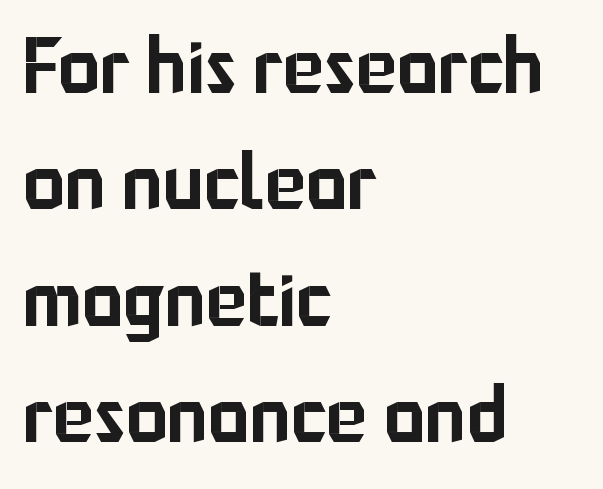
A typesetter would mark this as roman, not italic. Varying glyph widths throughout — classic text-font behaviour. Glance below the letters and you will spot only blank space. What's the leading like? Ordinary, nothing unusual.
